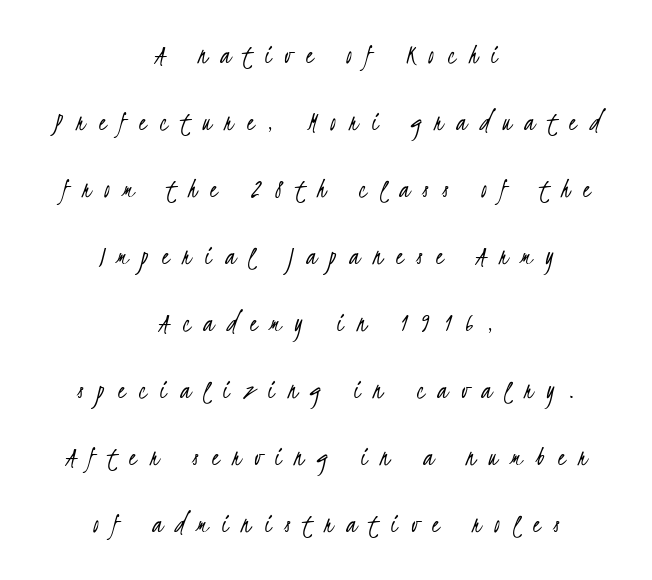
{"serif": "no", "bold": "no", "weight": "light", "width": "condensed", "stroke_contrast": "low", "x_height": "small", "monospaced": "no", "underline": "no", "align": "center", "line_spacing": "loose", "line_spacing_ratio": 2.31, "letter_spacing": "wide", "letter_spacing_em": 0.46, "glyph_px": 29}
